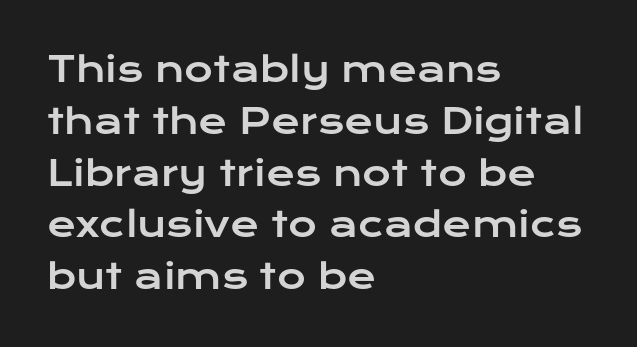
Underlining? Definitely not there. The space between consecutive lines is moderate. It's the straight-up-and-down kind of type. The typeface chosen for these lines omits serifs. Is this a fixed-width face? No — the glyphs have proportional, varying widths. All the whitespace from short lines collects on the right.
